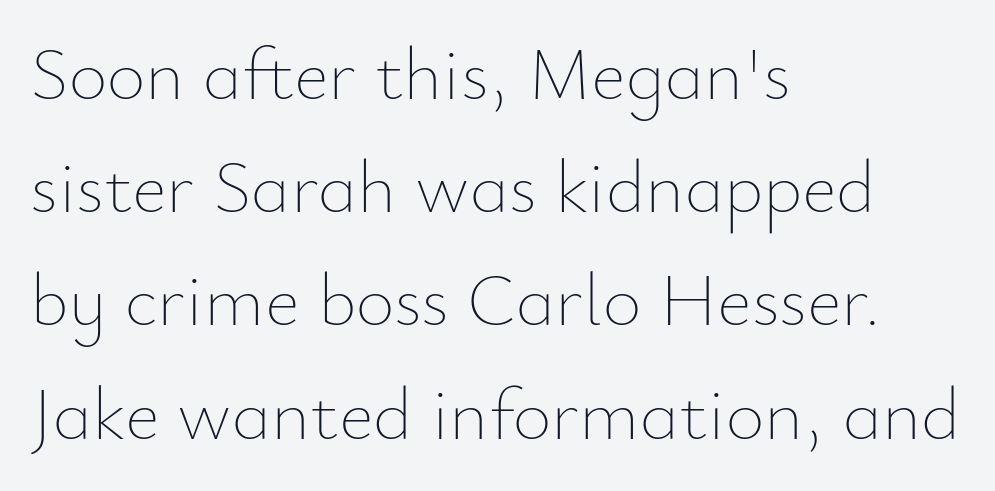
This sample uses an upright cut, with every glyph sitting square on the baseline. Where is the straight margin? On the left. The passage shown is typed in a proportional face where columns would drift. Beneath every word, the page is bare. Each new line begins a customary step beneath the previous one. No extra ink here — the face is not bold.
